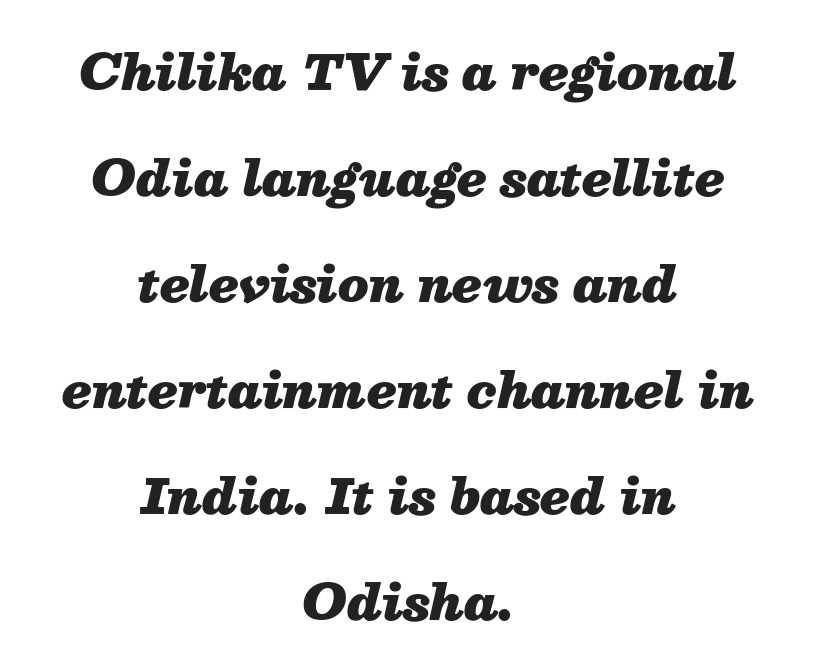
The image shows 48 px heavy type, italic (leaning right); set centered, loose line spacing (2.21x), normal letter spacing, not underlined; medium stroke contrast and a medium x-height.
